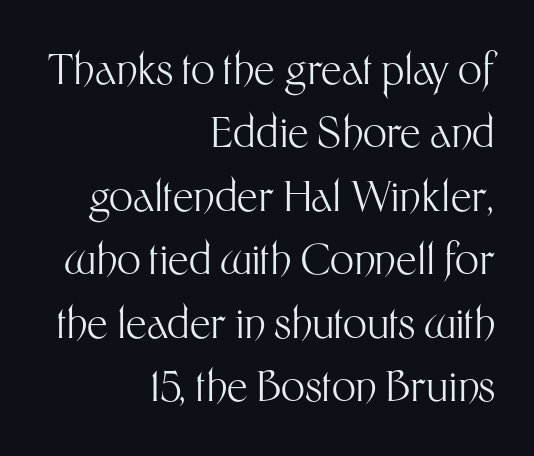
{"serif": "no", "italic": "no", "bold": "no", "weight": "light", "width": "normal", "stroke_contrast": "medium", "x_height": "medium", "monospaced": "no", "underline": "no", "align": "right", "line_spacing": "normal", "line_spacing_ratio": 1.51, "letter_spacing": "normal", "letter_spacing_em": 0.0, "glyph_px": 42}
